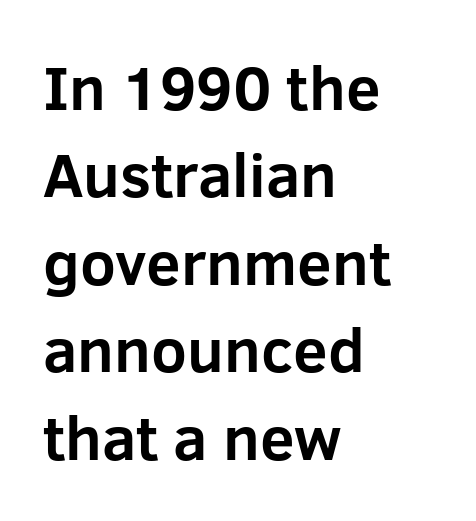
One glance says typical: line gaps are just what's usual. Italic? Not at all — the glyphs are vertical. The rendering uses natural spacing where letterforms have individual widths. Descenders hang freely into open space. Nope, no serifs anywhere on these letters. Letter spacing: default.
